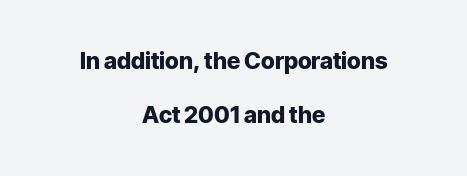
Q: Is the text bold? A: Yes.
Q: Is the text italic (slanted)? A: No, it is upright.
Q: Is the text underlined? A: No.
Q: How is the paragraph aligned? A: Centered.
Q: Is the spacing between letters normal or unusually wide? A: Normal.
Q: Is the spacing between lines tight, normal or loose? A: Loose.
